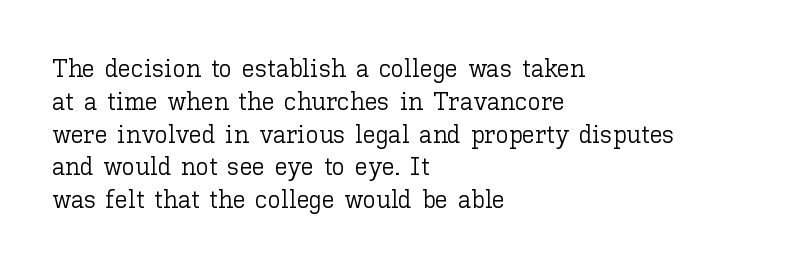
Q: Is the text bold? A: No.
Q: Is the text italic (slanted)? A: No, it is upright.
Q: Is the text underlined? A: No.
Q: How is the paragraph aligned? A: Left-aligned.
Q: Is the spacing between letters normal or unusually wide? A: Normal.
Q: Is the spacing between lines tight, normal or loose? A: Normal.
